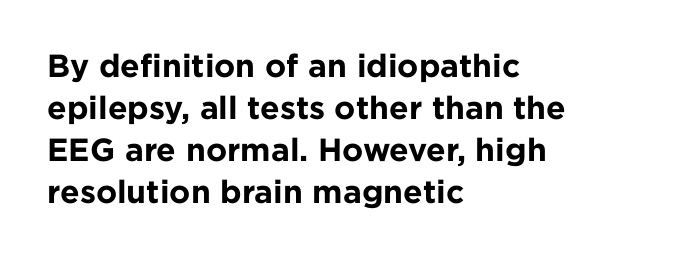
{"serif": "no", "italic": "no", "bold": "yes", "weight": "bold", "width": "normal", "stroke_contrast": "low", "x_height": "medium", "monospaced": "no", "underline": "no", "align": "left", "line_spacing": "normal", "line_spacing_ratio": 1.31, "letter_spacing": "normal", "letter_spacing_em": 0.0, "glyph_px": 32}
